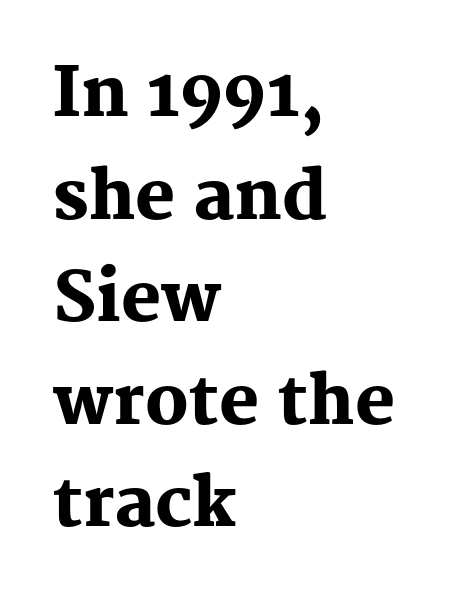
{"serif": "yes", "italic": "no", "bold": "yes", "weight": "heavy", "width": "normal", "stroke_contrast": "medium", "x_height": "medium", "monospaced": "no", "underline": "no", "align": "left", "line_spacing": "normal", "line_spacing_ratio": 1.53, "letter_spacing": "normal", "letter_spacing_em": 0.0, "glyph_px": 67}
